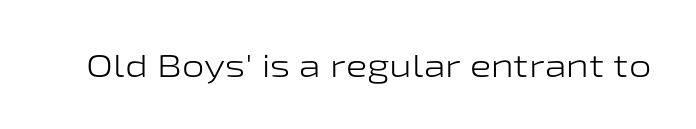
The letters advance in unequal steps, a hallmark of proportional type. The designer went with a sans here, leaving each stem footless. Is the letter spacing exaggerated? No — it looks like the ordinary default. Does the lettering tilt? It doesn't — this is upright. Nobody drew a line under any word here.
